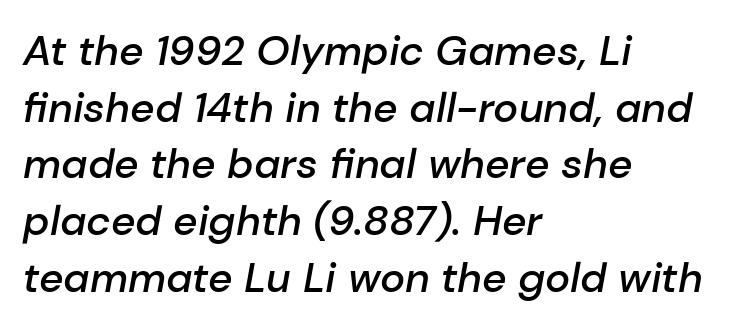
The image shows 42 px semibold type, italic (leaning right); set left-aligned, normal line spacing (1.35x), normal letter spacing, not underlined; low stroke contrast and a medium x-height.
